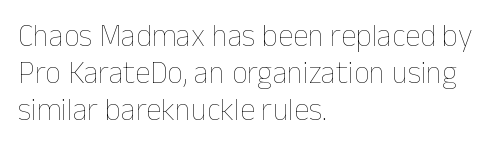
The image shows 31 px thin type, upright; set left-aligned, line spacing 1.2x, normal letter spacing, not underlined; low stroke contrast and a medium x-height.
